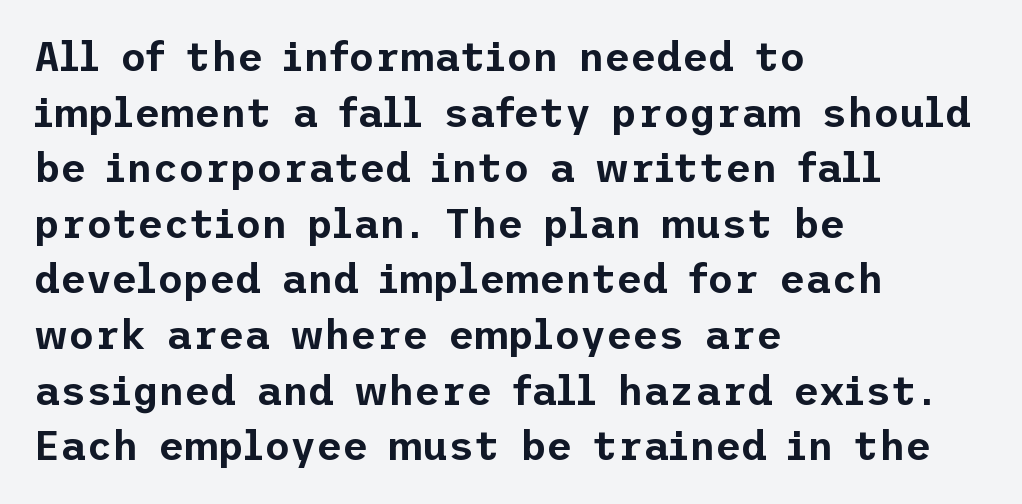
{"serif": "no", "italic": "no", "width": "normal", "stroke_contrast": "low", "x_height": "medium", "underline": "no", "align": "left", "line_spacing": "normal", "line_spacing_ratio": 1.39, "letter_spacing": "normal", "letter_spacing_em": 0.0, "glyph_px": 40}
